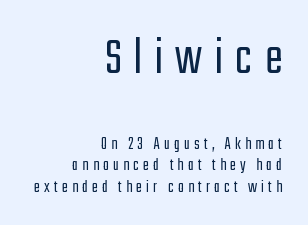
{"serif": "no", "italic": "no", "bold": "no", "weight": "light", "width": "condensed", "stroke_contrast": "low", "x_height": "medium", "monospaced": "no", "underline": "no", "align": "right", "line_spacing_ratio": 1.21, "letter_spacing": "wide", "letter_spacing_em": 0.23, "larger_block": "first", "size_ratio": 2.94, "glyph_px": 53}
